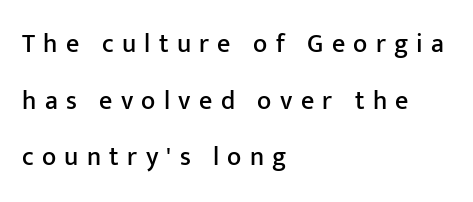
Honestly, the letter spacing is so wide it's the main thing you notice. Line starts are locked; line ends wander. No italicization has been applied; the sample stays upright. A bare baseline throughout the passage. Vertically, the passage feels expansive, rows floating well apart.
